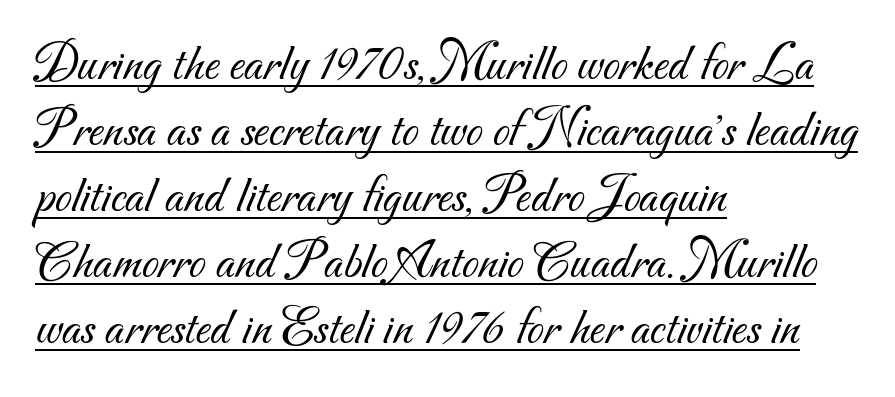
{"serif": "no", "bold": "no", "weight": "light", "width": "normal", "stroke_contrast": "medium", "x_height": "small", "monospaced": "no", "underline": "yes", "align": "left", "line_spacing_ratio": 1.22, "letter_spacing": "normal", "letter_spacing_em": 0.0, "glyph_px": 54}
